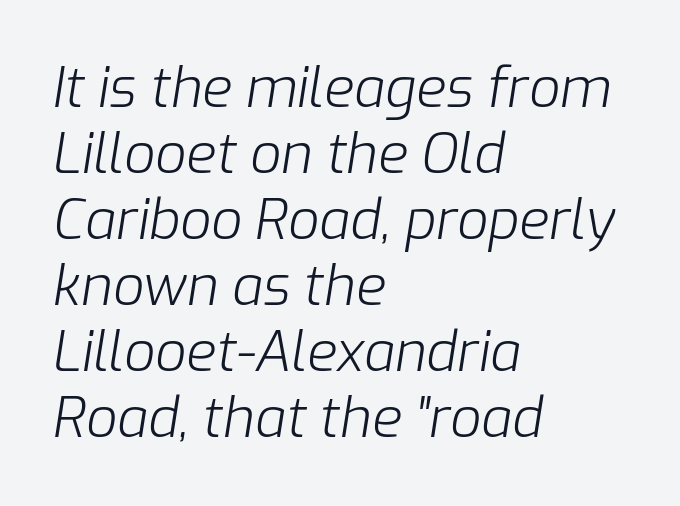
{"italic": "yes", "lean": "right", "slant_degrees": 9, "bold": "no", "weight": "light", "width": "normal", "stroke_contrast": "low", "x_height": "medium", "monospaced": "no", "underline": "no", "align": "left", "line_spacing_ratio": 1.2, "letter_spacing": "normal", "letter_spacing_em": 0.0, "glyph_px": 55}
